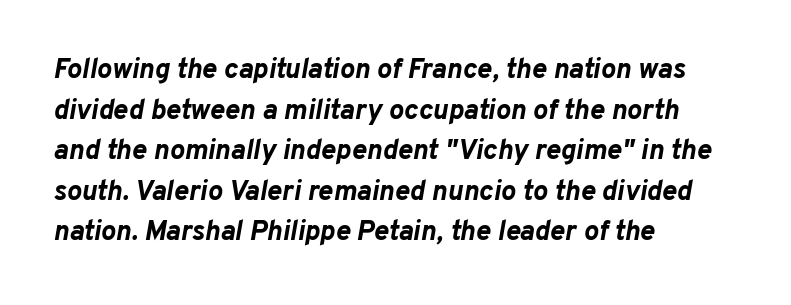
Q: Is the text bold? A: Yes.
Q: Is the text italic (slanted)? A: Yes, it leans right by about 10 degrees.
Q: Is the text underlined? A: No.
Q: How is the paragraph aligned? A: Left-aligned.
Q: Is the spacing between letters normal or unusually wide? A: Normal.
Q: Is the spacing between lines tight, normal or loose? A: Normal.
Q: Width (condensed, normal, or wide)? A: Normal.
Q: Stroke contrast? A: Low.
Q: x-height? A: Medium.
Q: Monospaced? A: No.
